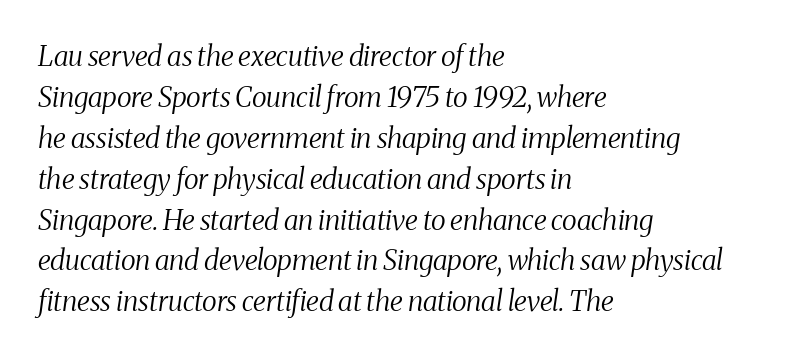
{"serif": "yes", "italic": "yes", "lean": "right", "slant_degrees": 8, "bold": "no", "weight": "regular", "width": "condensed", "stroke_contrast": "medium", "x_height": "medium", "monospaced": "no", "underline": "no", "align": "left", "line_spacing": "normal", "line_spacing_ratio": 1.46, "letter_spacing": "normal", "letter_spacing_em": 0.0, "glyph_px": 28}
